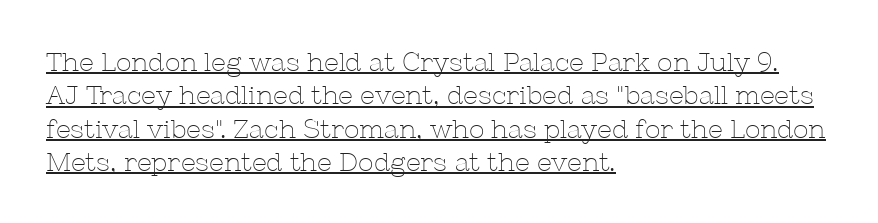
Q: Is the text bold? A: No.
Q: Is the text italic (slanted)? A: No, it is upright.
Q: Is the text underlined? A: Yes.
Q: How is the paragraph aligned? A: Left-aligned.
Q: Is the spacing between letters normal or unusually wide? A: Normal.
Q: Is the spacing between lines tight, normal or loose? A: Normal.
